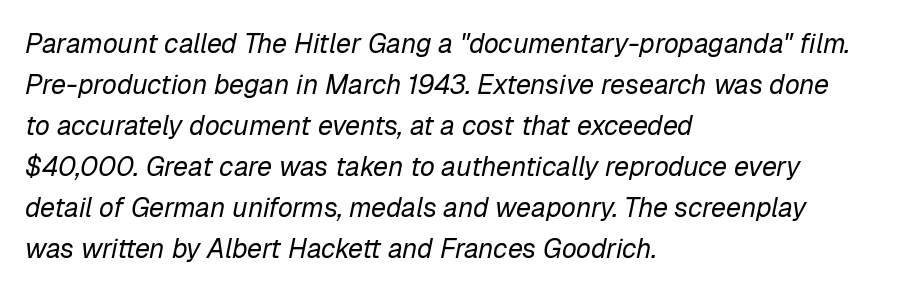
{"italic": "yes", "lean": "right", "slant_degrees": 12, "bold": "no", "underline": "no", "align": "left", "line_spacing": "normal", "line_spacing_ratio": 1.52, "letter_spacing": "normal", "letter_spacing_em": 0.0, "glyph_px": 27}
